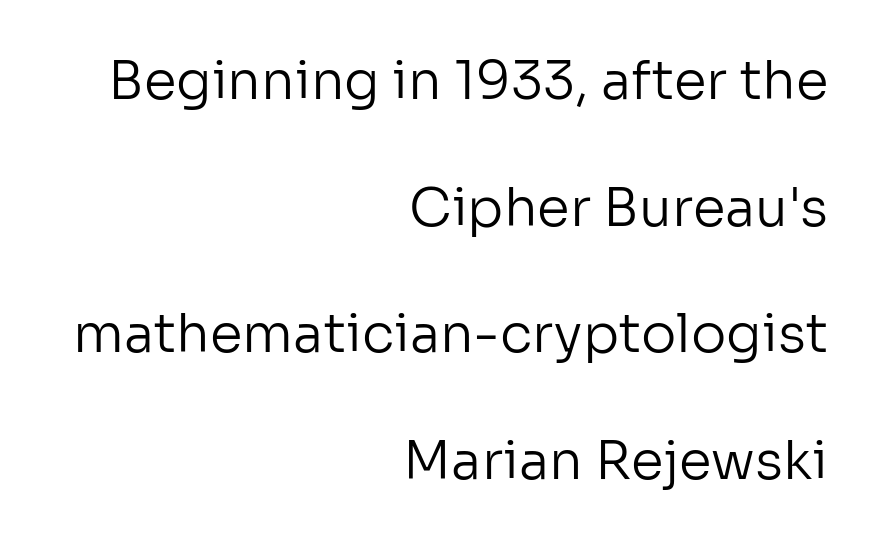
{"serif": "no", "italic": "no", "bold": "no", "weight": "regular", "width": "normal", "stroke_contrast": "low", "x_height": "medium", "monospaced": "no", "underline": "no", "align": "right", "line_spacing": "loose", "line_spacing_ratio": 2.39, "letter_spacing": "normal", "letter_spacing_em": 0.0, "glyph_px": 53}
